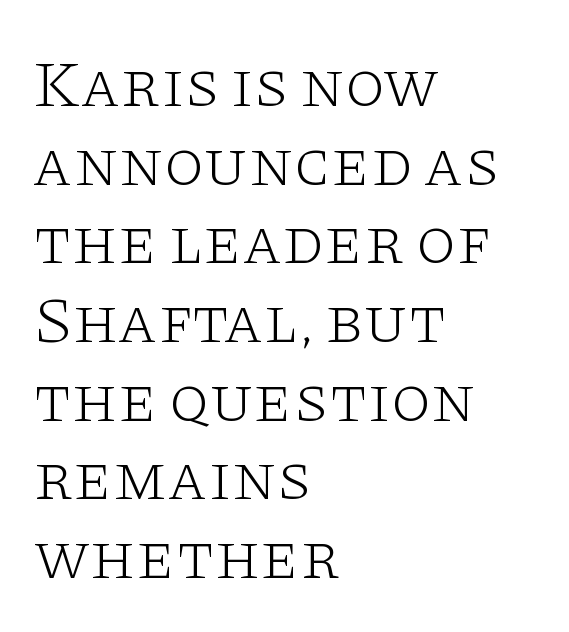
{"serif": "yes", "italic": "no", "bold": "no", "weight": "light", "width": "wide", "stroke_contrast": "low", "x_height": "large", "monospaced": "no", "underline": "no", "align": "left", "line_spacing_ratio": 1.21, "letter_spacing": "normal", "letter_spacing_em": 0.0, "glyph_px": 65}
